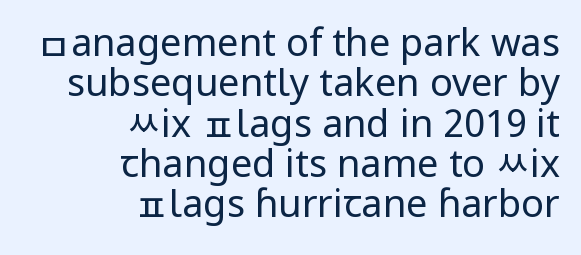
Short and long lines alike share a common ending point at right. Descenders hang freely into open space. The font is comparable to plain body text, perhaps lighter. Is this a fixed-width face? No — the glyphs have proportional, varying widths.
